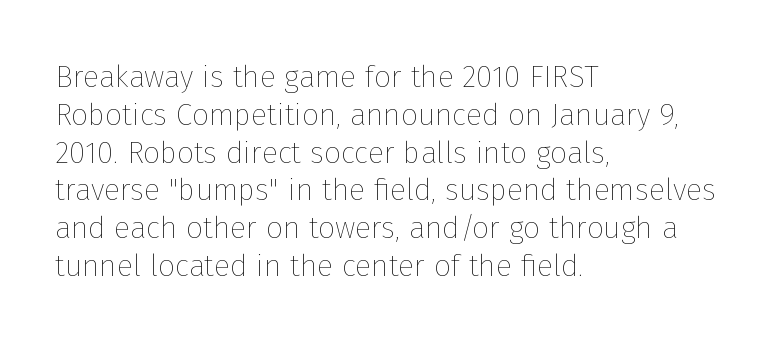
The baseline area is clear. Stroke mass is kept to a normal reading level or below. Unlike italic type, these characters show no tilt at all. Compared with typical paragraphs, the rows here are spaced about the same. This sample is left-justified, so line endings fall wherever the words run out.
